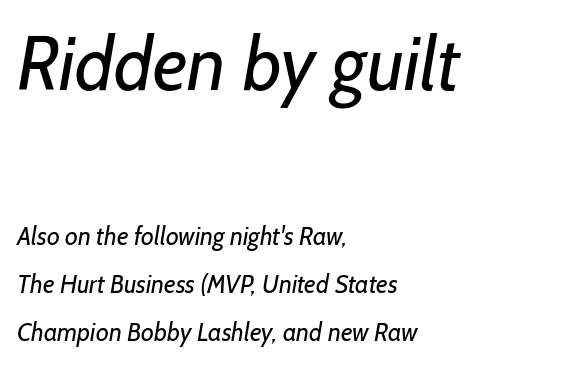
{"serif": "no", "bold": "no", "weight": "regular", "width": "normal", "stroke_contrast": "low", "x_height": "medium", "monospaced": "no", "underline": "no", "align": "left", "line_spacing": "loose", "line_spacing_ratio": 1.91, "letter_spacing": "normal", "letter_spacing_em": 0.0, "larger_block": "first", "size_ratio": 3.0, "glyph_px": 75}
